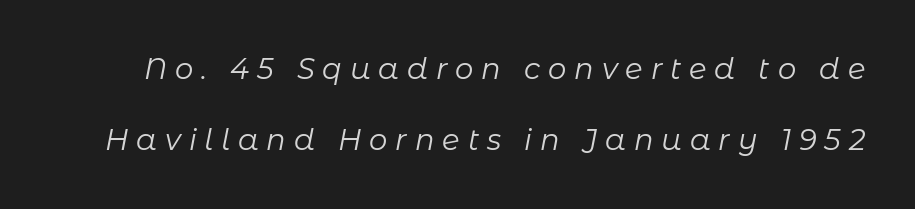
Q: Is the text bold? A: No.
Q: Is the text italic (slanted)? A: Yes, it leans right by about 11 degrees.
Q: Is the text underlined? A: No.
Q: Is the spacing between letters normal or unusually wide? A: Unusually wide.
Q: Is the spacing between lines tight, normal or loose? A: Loose.
Q: Width (condensed, normal, or wide)? A: Normal.
Q: Stroke contrast? A: Low.
Q: x-height? A: Medium.
Q: Monospaced? A: No.
